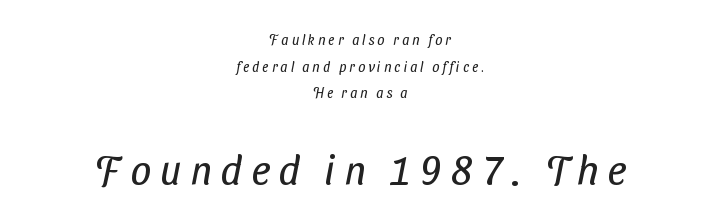
{"serif": "no", "bold": "no", "weight": "regular", "width": "condensed", "stroke_contrast": "low", "x_height": "medium", "monospaced": "no", "underline": "no", "align": "center", "line_spacing": "loose", "line_spacing_ratio": 1.91, "letter_spacing": "wide", "letter_spacing_em": 0.22, "larger_block": "second", "size_ratio": 2.93, "glyph_px": 41}
